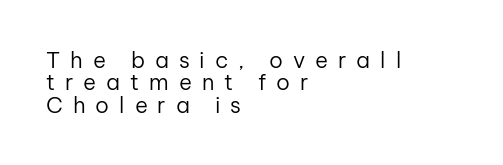
Q: Is the text bold? A: No.
Q: Is the text italic (slanted)? A: No, it is upright.
Q: Is the text underlined? A: No.
Q: How is the paragraph aligned? A: Left-aligned.
Q: Is the spacing between letters normal or unusually wide? A: Unusually wide.
Q: Is the spacing between lines tight, normal or loose? A: Tight.
